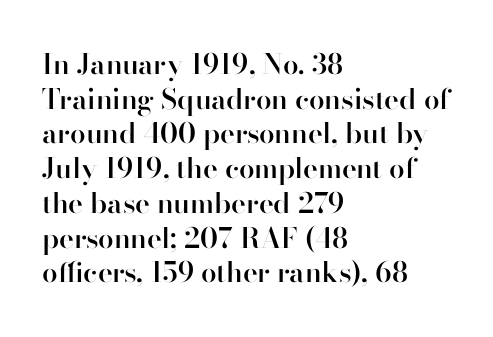
Look at the bottom of the vertical strokes: they stop flat, with no serifs. There is no visible air inserted between adjacent glyphs. Nobody drew a line under any word here. The lettering stays uniformly vertical, giving the passage a roman look.
